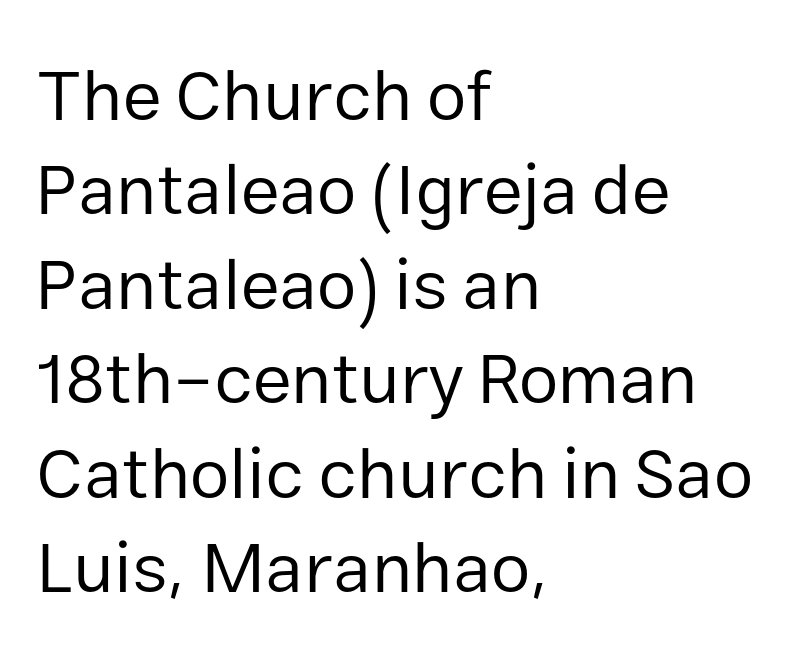
{"serif": "no", "italic": "no", "bold": "no", "weight": "regular", "width": "normal", "stroke_contrast": "low", "x_height": "medium", "monospaced": "no", "underline": "no", "align": "left", "line_spacing": "normal", "line_spacing_ratio": 1.33, "letter_spacing": "normal", "letter_spacing_em": 0.0, "glyph_px": 71}
